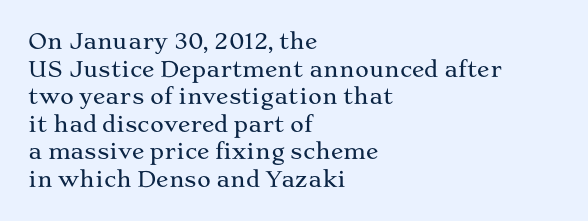
Line starts are locked; line ends wander. Leading matches the norm, producing a regular column. Characters remain perfectly vertical along every line. The area under the type is left untouched. Caption: standard tracking, unaltered.
